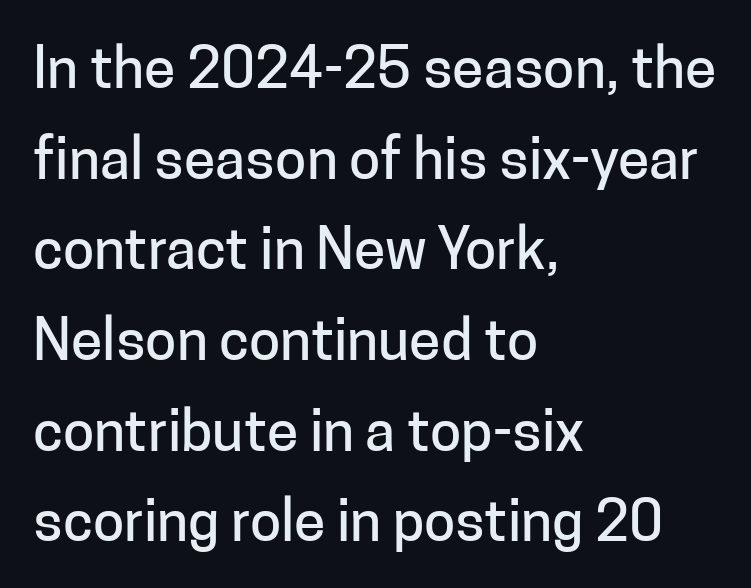
The image shows 57 px sans-serif type, upright; set left-aligned, normal line spacing (1.59x), normal letter spacing, not underlined; low stroke contrast and a medium x-height.
